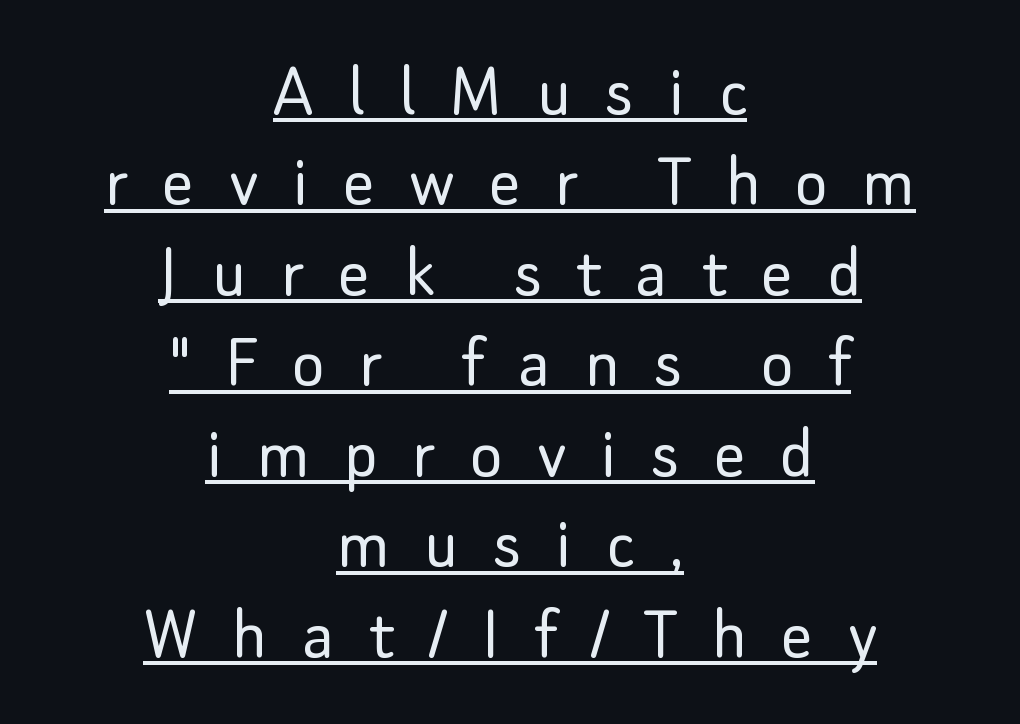
The image shows 78 px light sans-serif type, upright; set centered, line spacing 1.16x, unusually wide letter spacing (+0.44 em), underlined; low stroke contrast and a small x-height.
